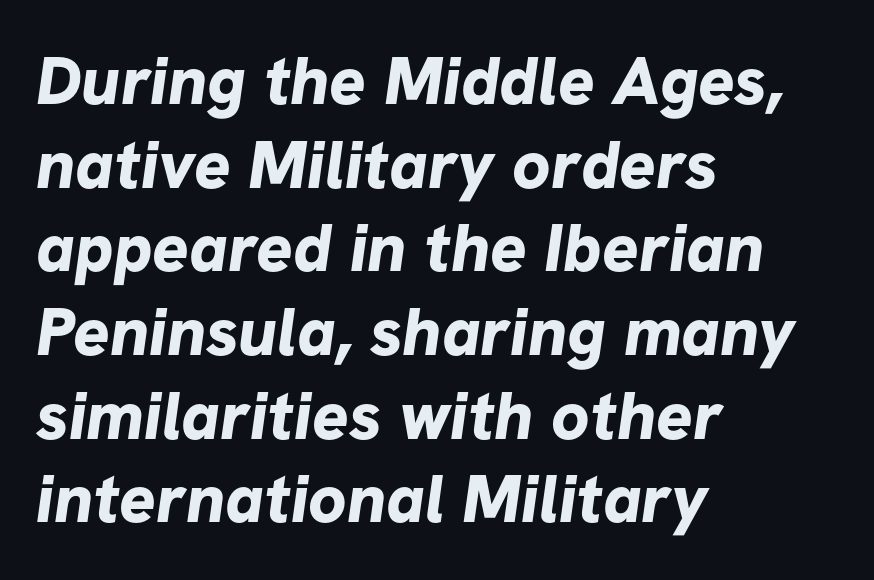
Left-aligned paragraph, ragged on the right. The passage shown has conventional tracking throughout. The letters are bold, with thick, heavy strokes. Regarding serifs, this sample does without them.
